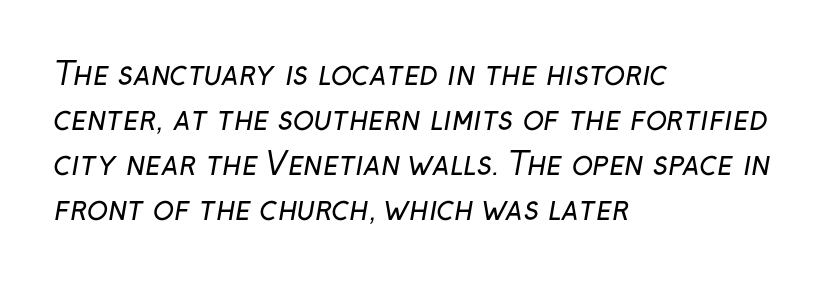
The image shows 31 px regular-weight sans-serif type; set left-aligned, normal line spacing (1.45x), normal letter spacing, not underlined; low stroke contrast and a medium x-height.
